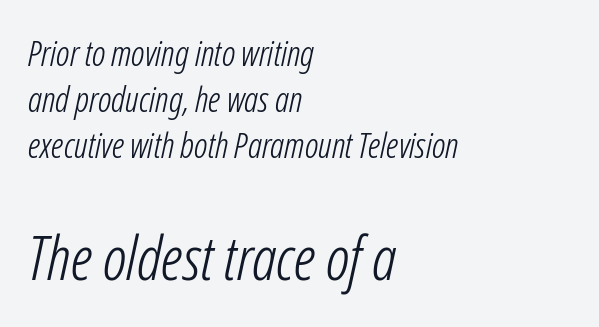
Q: Is the text bold? A: No.
Q: Is the text italic (slanted)? A: Yes, it leans right by about 12 degrees.
Q: Is the text underlined? A: No.
Q: How is the paragraph aligned? A: Left-aligned.
Q: Is the spacing between letters normal or unusually wide? A: Normal.
Q: Is the spacing between lines tight, normal or loose? A: Normal.
Q: Which block of text is set in a larger size, the first (top) or the second (bottom)? A: The second (bottom) one.
Q: Width (condensed, normal, or wide)? A: Condensed.
Q: Stroke contrast? A: Low.
Q: x-height? A: Medium.
Q: Monospaced? A: No.
